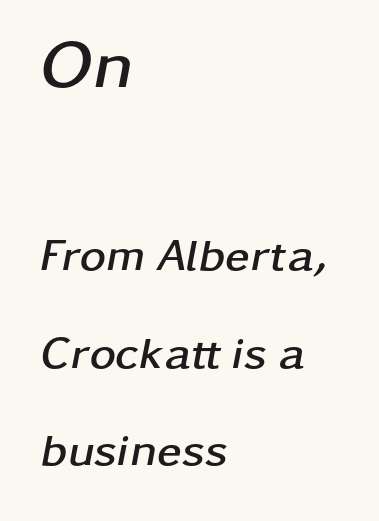
{"italic": "yes", "lean": "right", "slant_degrees": 11, "bold": "yes", "weight": "semibold", "width": "wide", "stroke_contrast": "low", "x_height": "medium", "monospaced": "no", "underline": "no", "align": "left", "line_spacing": "loose", "line_spacing_ratio": 2.16, "letter_spacing": "normal", "letter_spacing_em": 0.0, "larger_block": "first", "size_ratio": 1.49, "glyph_px": 67}
